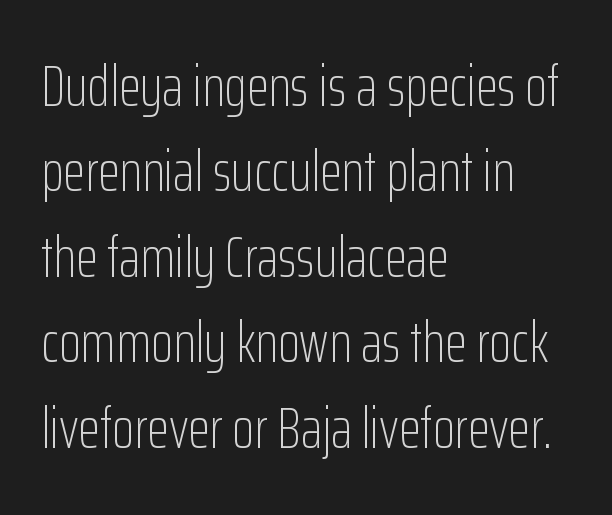
Q: Is the text bold? A: No.
Q: Is the text italic (slanted)? A: No, it is upright.
Q: Is the typeface a serif or a sans-serif typeface? A: Sans-serif.
Q: Is the text underlined? A: No.
Q: How is the paragraph aligned? A: Left-aligned.
Q: Is the spacing between letters normal or unusually wide? A: Normal.
Q: Is the spacing between lines tight, normal or loose? A: Normal.
Q: Width (condensed, normal, or wide)? A: Condensed.
Q: Stroke contrast? A: Low.
Q: x-height? A: Medium.
Q: Monospaced? A: No.
